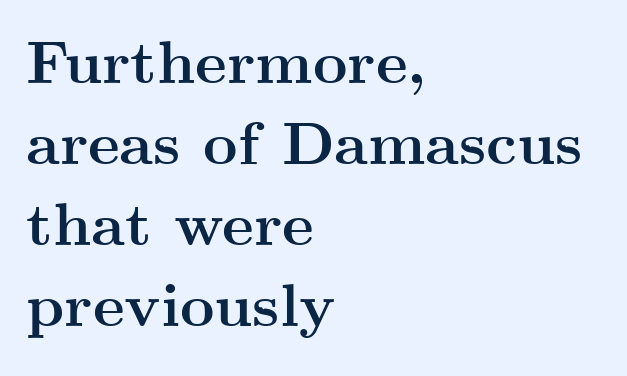
{"serif": "yes", "italic": "no", "bold": "yes", "weight": "semibold", "width": "wide", "stroke_contrast": "medium", "x_height": "small", "monospaced": "no", "underline": "no", "align": "left", "line_spacing": "normal", "line_spacing_ratio": 1.35, "letter_spacing": "normal", "letter_spacing_em": 0.0, "glyph_px": 60}
